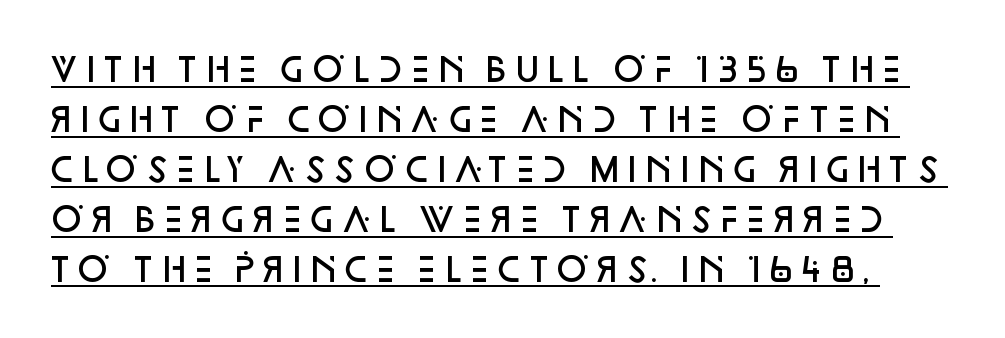
The image shows 32 px semibold sans-serif type, upright; set normal line spacing (1.56x), normal letter spacing, underlined; low stroke contrast and a large x-height.
